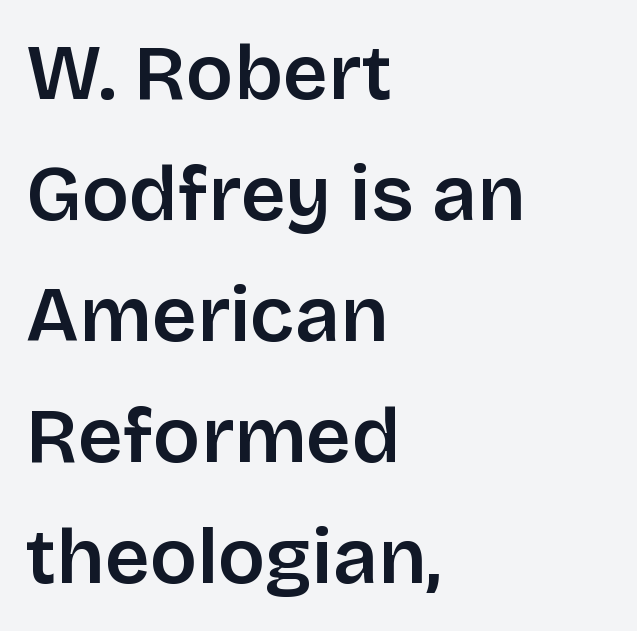
{"serif": "no", "italic": "no", "bold": "semi", "weight": "semibold", "width": "normal", "stroke_contrast": "low", "x_height": "large", "monospaced": "no", "underline": "no", "align": "left", "line_spacing": "normal", "line_spacing_ratio": 1.55, "letter_spacing": "normal", "letter_spacing_em": 0.0, "glyph_px": 78}
